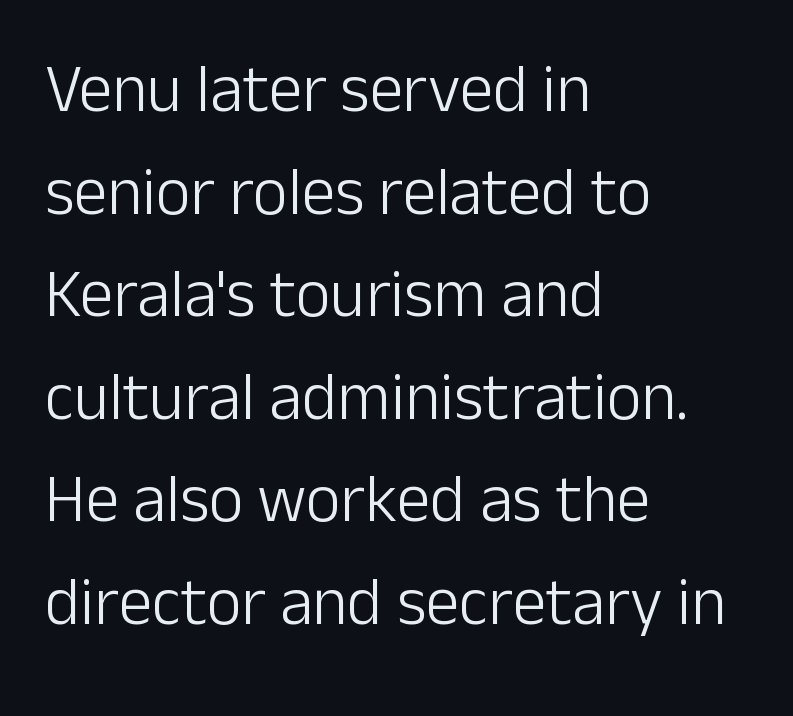
{"serif": "no", "italic": "no", "bold": "no", "weight": "light", "width": "normal", "stroke_contrast": "low", "x_height": "medium", "monospaced": "no", "underline": "no", "align": "left", "line_spacing": "normal", "line_spacing_ratio": 1.53, "letter_spacing": "normal", "letter_spacing_em": 0.0, "glyph_px": 67}
